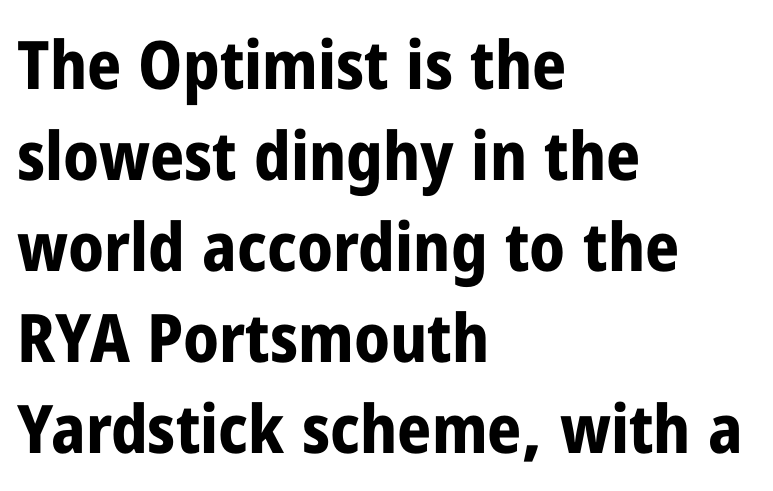
These lines stack with their left ends in a neat column. In terms of letterform style, serifs are entirely absent. Honestly, the letter spacing is just normal — you wouldn't notice it. Honestly, there is no underline to notice here at all. These lines carry a lot of weight — the face is fully bold.
